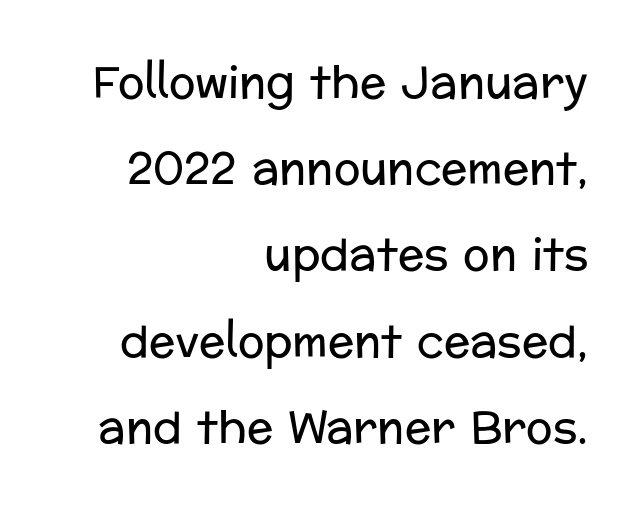
{"serif": "no", "italic": "no", "bold": "no", "weight": "regular", "width": "normal", "stroke_contrast": "low", "x_height": "medium", "monospaced": "no", "underline": "no", "align": "right", "line_spacing": "loose", "line_spacing_ratio": 1.96, "letter_spacing": "normal", "letter_spacing_em": 0.0, "glyph_px": 44}
